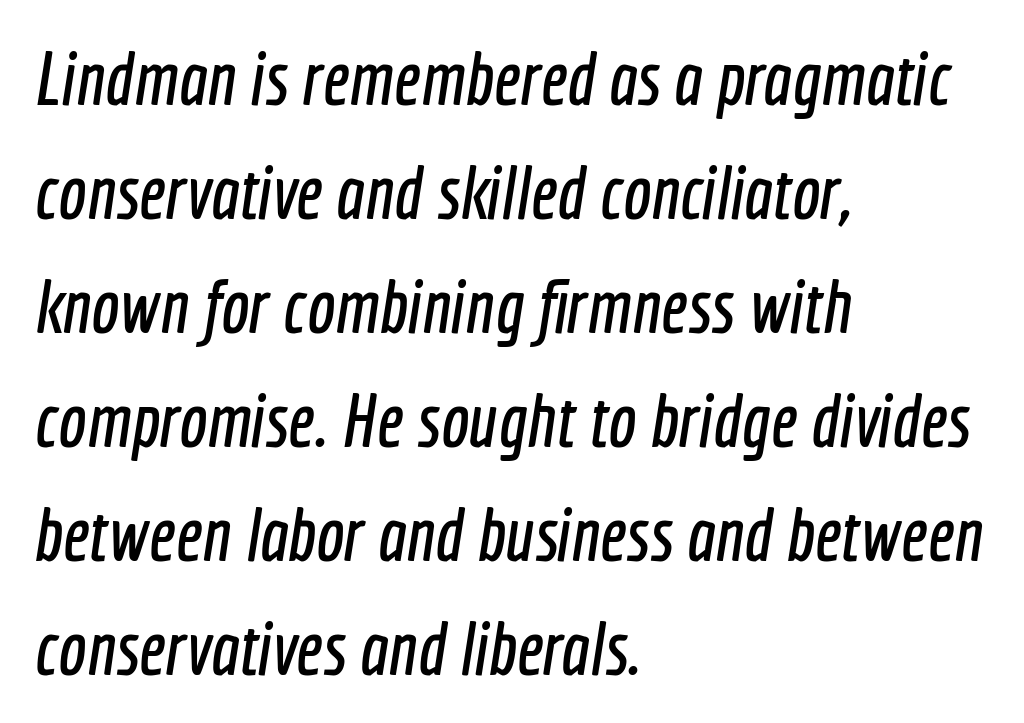
Q: Is the typeface a serif or a sans-serif typeface? A: Sans-serif.
Q: Is the text underlined? A: No.
Q: How is the paragraph aligned? A: Left-aligned.
Q: Is the spacing between letters normal or unusually wide? A: Normal.
Q: Is the spacing between lines tight, normal or loose? A: Normal.
Q: Width (condensed, normal, or wide)? A: Condensed.
Q: x-height? A: Medium.
Q: Monospaced? A: No.
